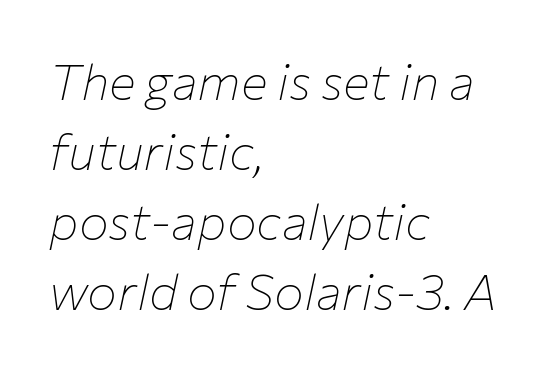
{"italic": "yes", "lean": "right", "slant_degrees": 12, "bold": "no", "weight": "thin", "width": "normal", "stroke_contrast": "low", "x_height": "medium", "monospaced": "no", "underline": "no", "align": "left", "line_spacing": "normal", "line_spacing_ratio": 1.4, "letter_spacing": "normal", "letter_spacing_em": 0.0, "glyph_px": 50}
